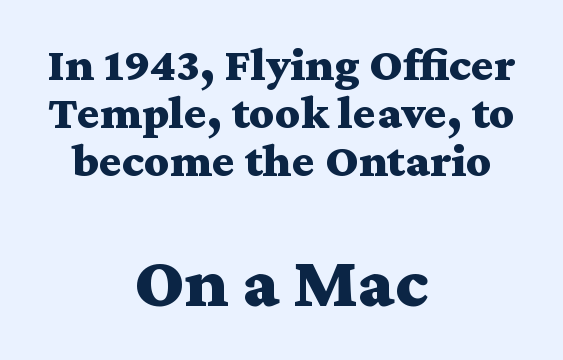
You could barely slide anything between these rows. Every stem runs plumb, perpendicular to the baseline. Is the lower block the larger one? Yes — the lower block carries the bigger type. The baseline area is clear. Think of a printed novel: that variable character pitch is what you see here. Strokes here are thick enough to call this a true bold.
